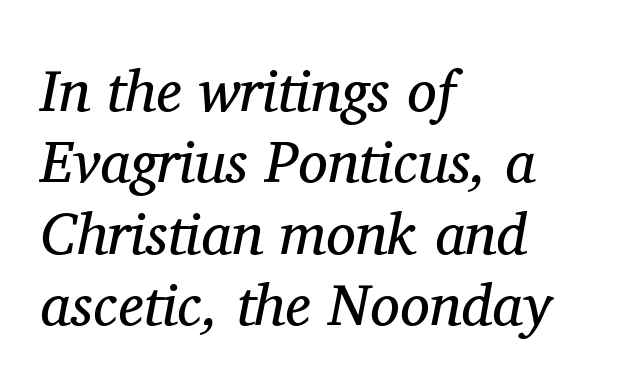
Each letter keeps its own natural width here, so spacing adapts to shape. Unmarked baselines from the first word to the last. The font's italic variant was chosen for this text. The passage shown has conventional tracking throughout. Alignment: flush left.
